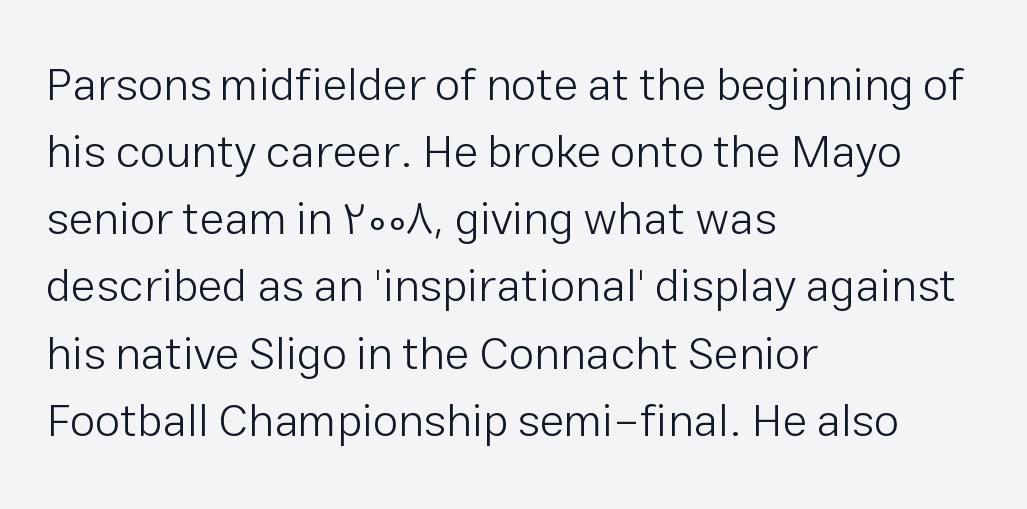
The image shows 46 px light sans-serif type, upright; set left-aligned, normal line spacing (1.46x), normal letter spacing, not underlined; low stroke contrast and a medium x-height.
